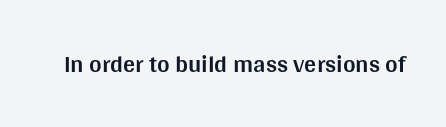
The image shows 24 px bold type, upright; set normal letter spacing, not underlined.
